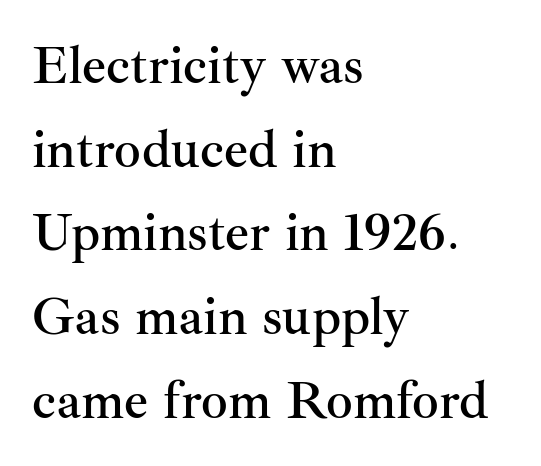
Successive baselines arrive at the customary interval. Just letters on the line, the space beneath them empty. In CSS terms this would be text-align: left. The letters advance in unequal steps, a hallmark of proportional type. A typesetter would mark this as roman, not italic.
